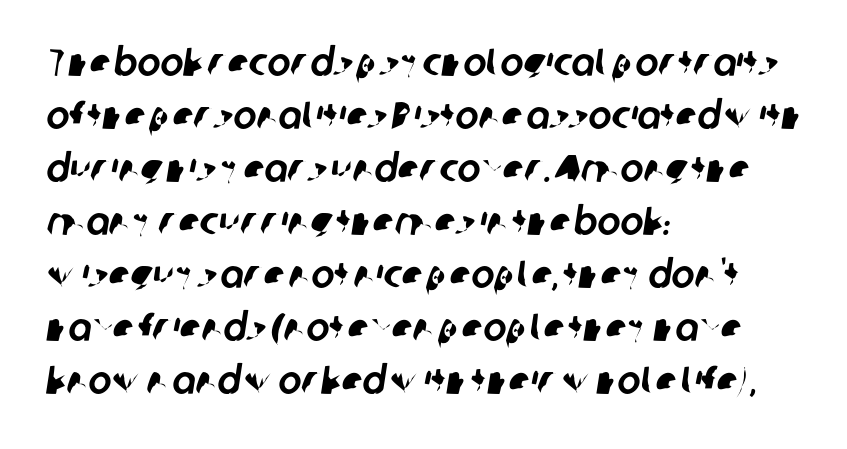
Words appear dense and cohesive because spacing is normal. The rendering uses natural spacing where letterforms have individual widths. Regular leading. Any mark beneath the type? The region is blank. Note: no serifs on the glyphs. Caption: multi-line text, flush left, ragged right.
